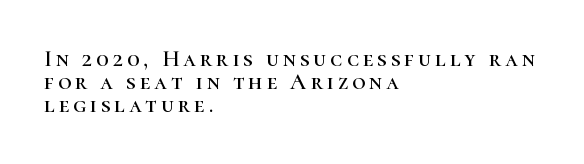
Q: Is the text italic (slanted)? A: No, it is upright.
Q: Is the text underlined? A: No.
Q: How is the paragraph aligned? A: Left-aligned.
Q: Is the spacing between lines tight, normal or loose? A: Tight.
